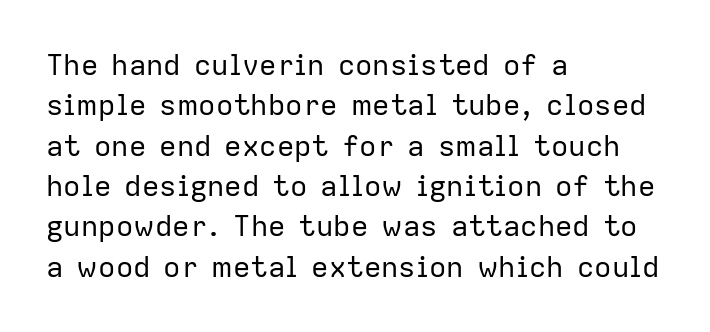
Q: Is the text bold? A: No.
Q: Is the text italic (slanted)? A: No, it is upright.
Q: Is the typeface a serif or a sans-serif typeface? A: Sans-serif.
Q: Is the text underlined? A: No.
Q: How is the paragraph aligned? A: Left-aligned.
Q: Is the spacing between letters normal or unusually wide? A: Normal.
Q: Is the spacing between lines tight, normal or loose? A: Normal.
Q: Width (condensed, normal, or wide)? A: Normal.
Q: Stroke contrast? A: Low.
Q: x-height? A: Medium.
Q: Monospaced? A: No.
